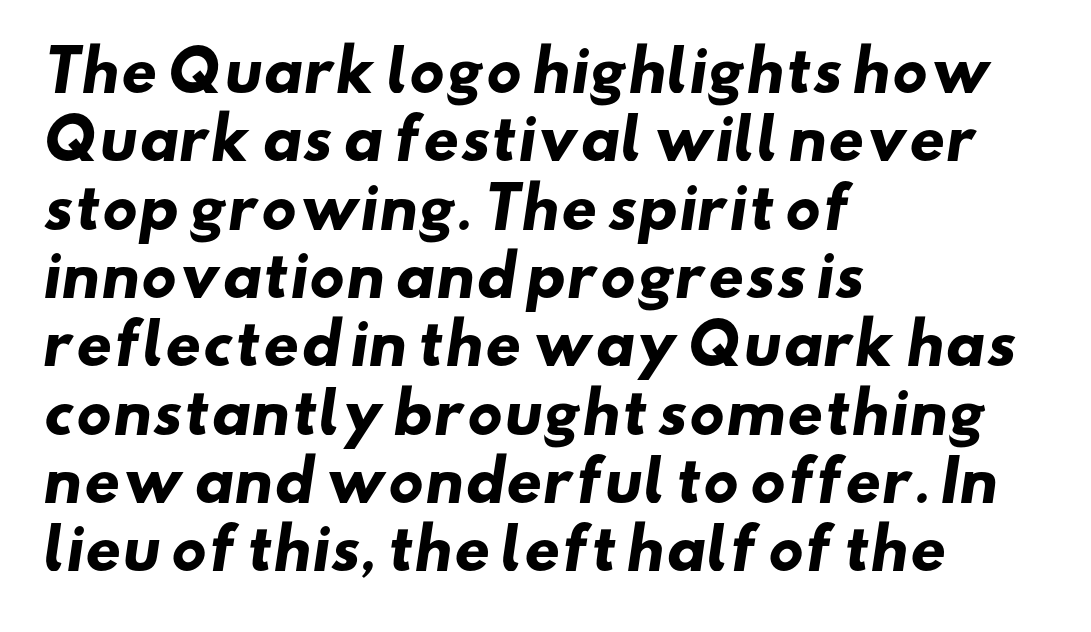
The image shows 56 px heavy, wide sans-serif type; set left-aligned, line spacing 1.22x, normal letter spacing, not underlined; low stroke contrast and a small x-height.
